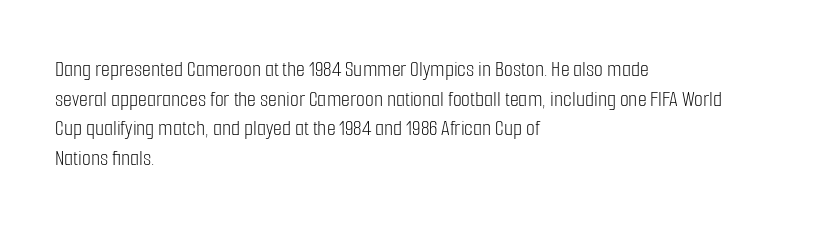
Q: Is the text bold? A: No.
Q: Is the text italic (slanted)? A: No, it is upright.
Q: Is the text underlined? A: No.
Q: How is the paragraph aligned? A: Left-aligned.
Q: Is the spacing between letters normal or unusually wide? A: Normal.
Q: Is the spacing between lines tight, normal or loose? A: Normal.
